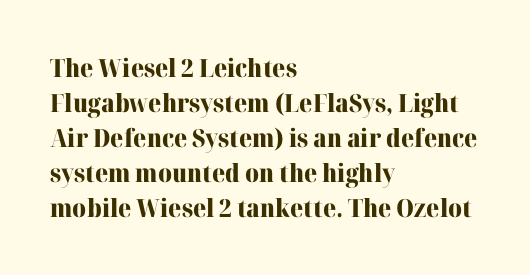
{"italic": "no", "bold": "yes", "underline": "no", "align": "left", "line_spacing": "normal", "line_spacing_ratio": 1.4, "letter_spacing": "normal", "letter_spacing_em": 0.0, "glyph_px": 25}
